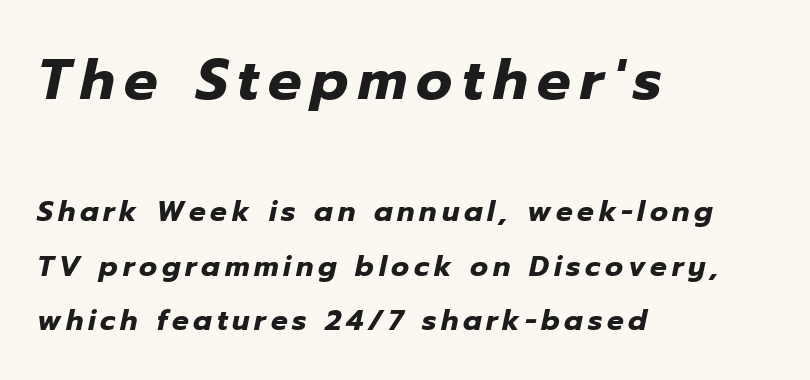
When letters slant like this, we call the style italic. On the weight axis this lands at bold, roughly 700. Notice how the passage keeps a crisp vertical edge on the left only. This sample has the flowing, uneven cadence of proportional lettering. The passage shown begins with its larger block and ends with its smaller one. Leading: increased.
